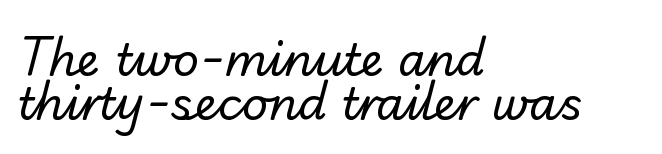
Q: Is the text bold? A: No.
Q: Is the typeface a serif or a sans-serif typeface? A: Sans-serif.
Q: Is the text underlined? A: No.
Q: How is the paragraph aligned? A: Left-aligned.
Q: Is the spacing between letters normal or unusually wide? A: Normal.
Q: Is the spacing between lines tight, normal or loose? A: Tight.
Q: Width (condensed, normal, or wide)? A: Normal.
Q: Stroke contrast? A: Low.
Q: x-height? A: Small.
Q: Monospaced? A: No.
